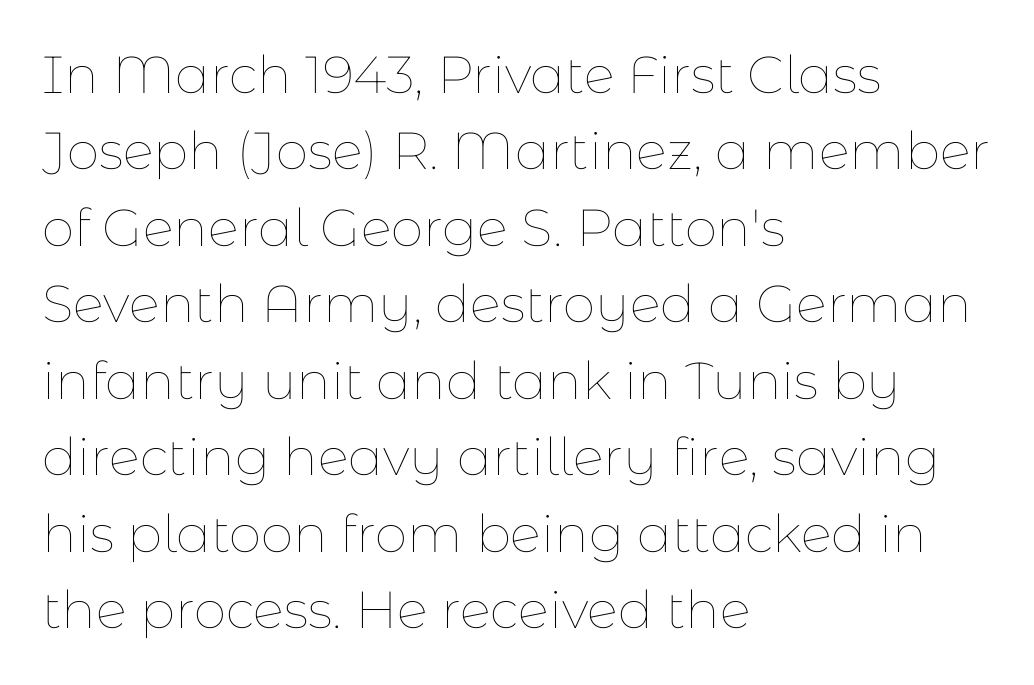
The image shows 52 px thin type, upright; set left-aligned, normal line spacing (1.47x), normal letter spacing, not underlined; low stroke contrast and a medium x-height.
